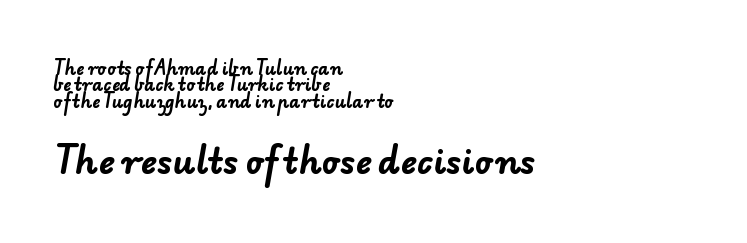
Think of a printed novel: that variable character pitch is what you see here. These lines keep a tight, regular rhythm from letter to letter. Type without underlining. Top chunk: small. Bottom chunk: large.
